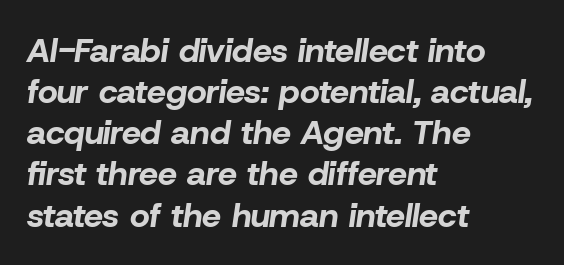
The image shows 34 px bold type, italic (leaning right); set left-aligned, line spacing 1.21x, normal letter spacing, not underlined; low stroke contrast and a medium x-height.
